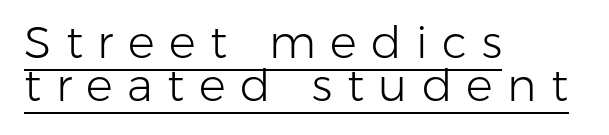
Nope, no serifs anywhere on these letters. A light-to-regular cut is what we see here. Tracking value appears strongly positive — letters spread wide. Typeset ragged right — the left edge is the straight one. These characters rest on top of a visible drawn line.
